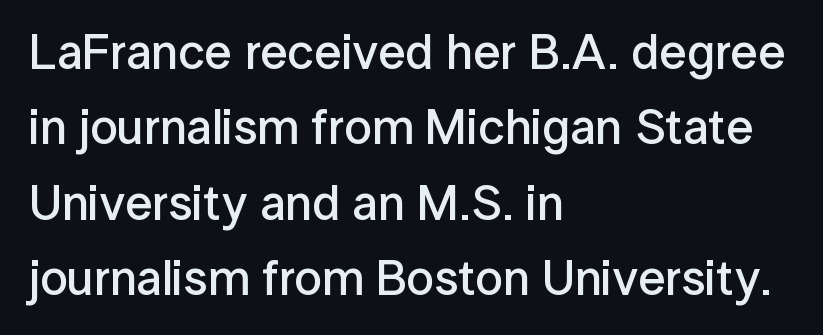
Q: Is the text bold? A: Semi-bold.
Q: Is the text italic (slanted)? A: No, it is upright.
Q: Is the typeface a serif or a sans-serif typeface? A: Sans-serif.
Q: Is the text underlined? A: No.
Q: How is the paragraph aligned? A: Left-aligned.
Q: Is the spacing between letters normal or unusually wide? A: Normal.
Q: Is the spacing between lines tight, normal or loose? A: Normal.
Q: Width (condensed, normal, or wide)? A: Normal.
Q: Stroke contrast? A: Low.
Q: x-height? A: Medium.
Q: Monospaced? A: No.
